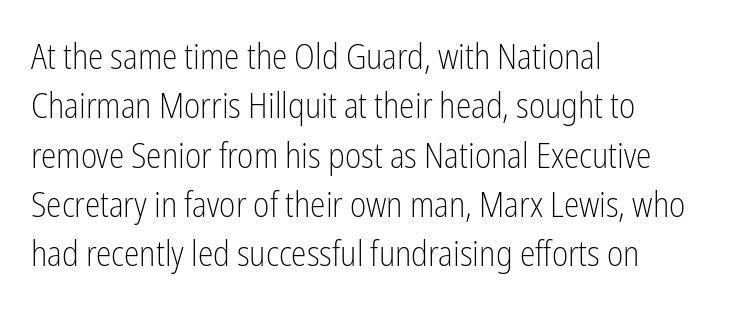
Q: Is the text bold? A: No.
Q: Is the text italic (slanted)? A: No, it is upright.
Q: Is the typeface a serif or a sans-serif typeface? A: Sans-serif.
Q: Is the text underlined? A: No.
Q: How is the paragraph aligned? A: Left-aligned.
Q: Is the spacing between letters normal or unusually wide? A: Normal.
Q: Is the spacing between lines tight, normal or loose? A: Normal.
Q: Width (condensed, normal, or wide)? A: Condensed.
Q: Stroke contrast? A: Low.
Q: x-height? A: Medium.
Q: Monospaced? A: No.
